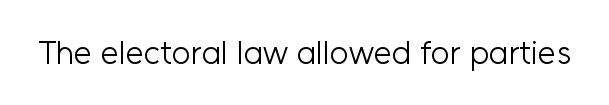
Q: Is the text bold? A: No.
Q: Is the text italic (slanted)? A: No, it is upright.
Q: Is the typeface a serif or a sans-serif typeface? A: Sans-serif.
Q: Is the text underlined? A: No.
Q: Is the spacing between letters normal or unusually wide? A: Normal.
Q: Width (condensed, normal, or wide)? A: Normal.
Q: Stroke contrast? A: Low.
Q: x-height? A: Medium.
Q: Monospaced? A: No.
